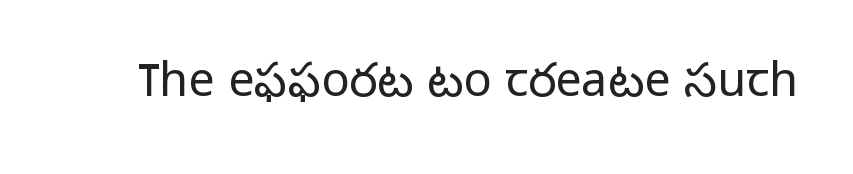
Classification — sans serif. These lines keep a tight, regular rhythm from letter to letter. Note the varied advance widths — an 'i' is clearly narrower than an 'm'. Nope, not italic — everything's standing straight.
